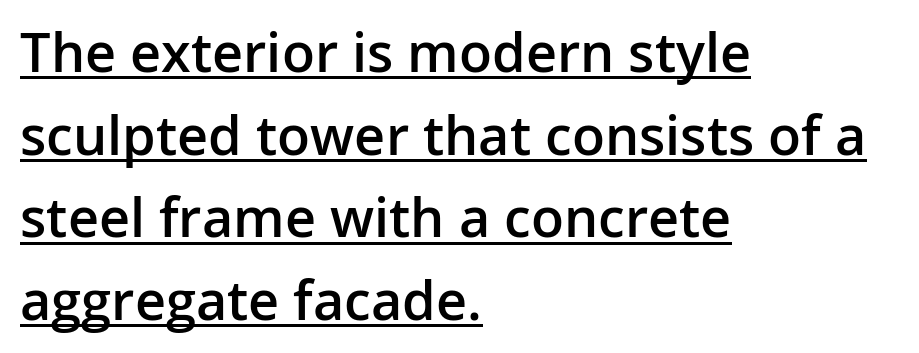
Tall strokes in this sample are plumb rather than angled. A typesetter would call this leading conventional body-copy spacing. The face used here is rendered with its standard letterfit. Looks like regular typesetting: each glyph gets only the width it needs. A baseline rule has been typeset under these characters.
